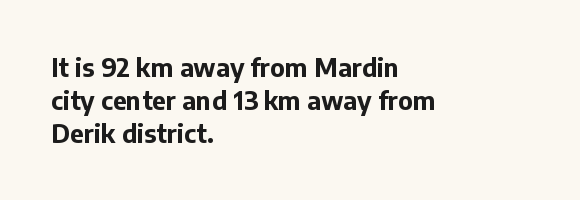
The image shows 25 px bold type, upright; set left-aligned, normal line spacing (1.32x), normal letter spacing, not underlined.
